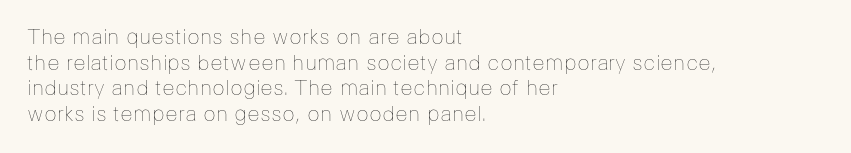
{"italic": "no", "bold": "no", "underline": "no", "align": "left", "line_spacing_ratio": 1.22, "letter_spacing": "normal", "letter_spacing_em": 0.0, "glyph_px": 21}
